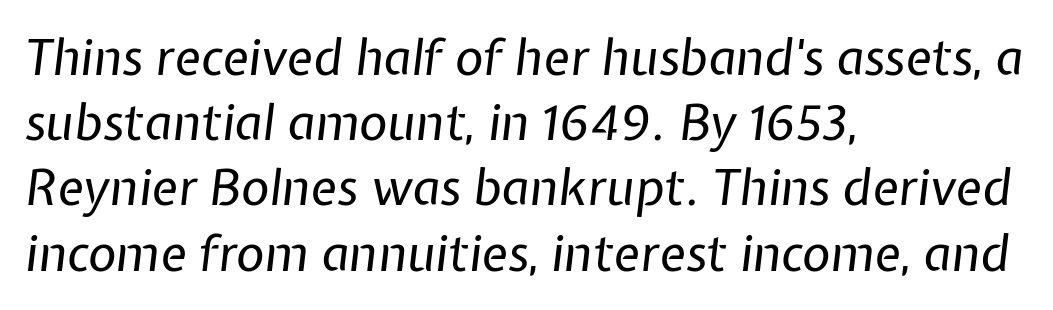
{"italic": "yes", "lean": "right", "slant_degrees": 7, "bold": "no", "weight": "regular", "width": "normal", "stroke_contrast": "low", "x_height": "medium", "monospaced": "no", "underline": "no", "align": "left", "line_spacing": "normal", "line_spacing_ratio": 1.33, "letter_spacing": "normal", "letter_spacing_em": 0.0, "glyph_px": 49}
